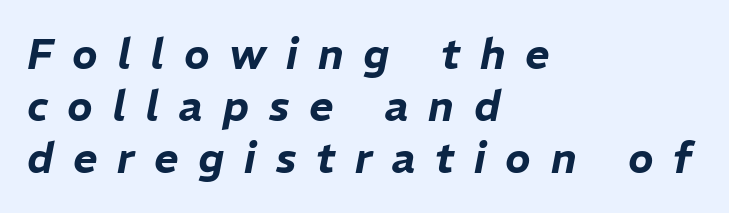
Q: Is the text italic (slanted)? A: Yes, it leans right by about 11 degrees.
Q: Is the text underlined? A: No.
Q: How is the paragraph aligned? A: Left-aligned.
Q: Is the spacing between letters normal or unusually wide? A: Unusually wide.
Q: Width (condensed, normal, or wide)? A: Normal.
Q: Stroke contrast? A: Low.
Q: x-height? A: Medium.
Q: Monospaced? A: No.
